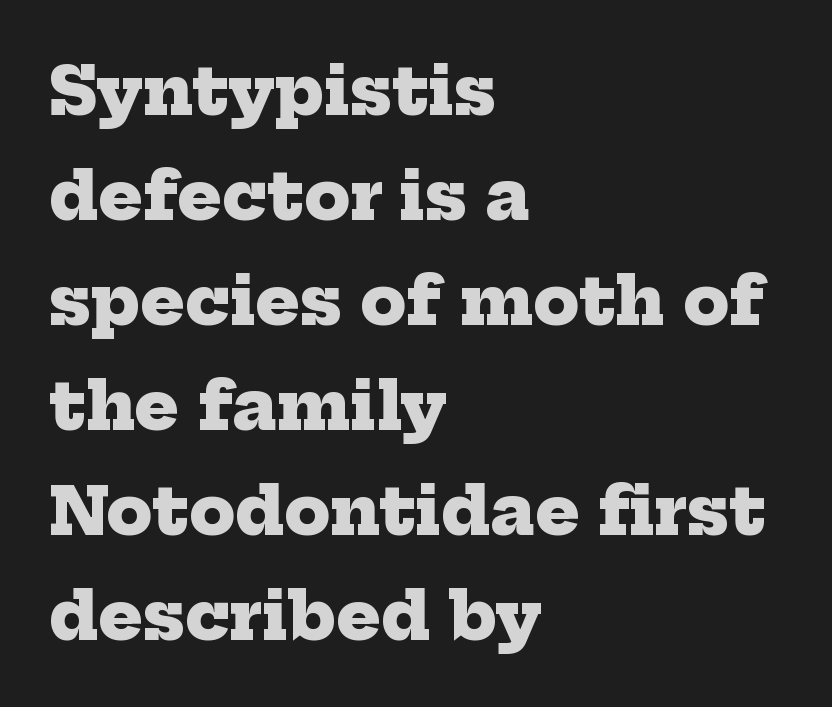
{"serif": "yes", "bold": "yes", "weight": "heavy", "width": "normal", "stroke_contrast": "low", "x_height": "medium", "monospaced": "no", "underline": "no", "align": "left", "line_spacing": "normal", "line_spacing_ratio": 1.59, "letter_spacing": "normal", "letter_spacing_em": 0.0, "glyph_px": 66}
